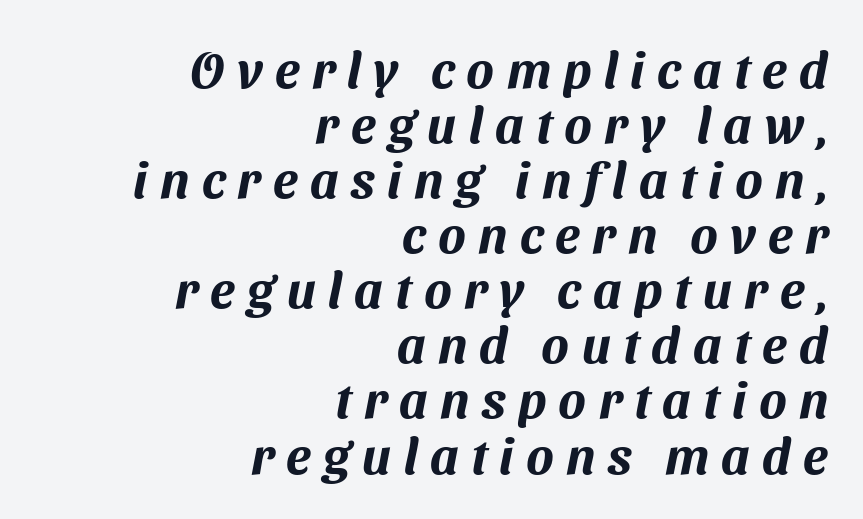
The image shows 51 px sans-serif type; set right-aligned, tight line spacing (1.08x), unusually wide letter spacing (+0.24 em), not underlined; medium stroke contrast and a medium x-height.
